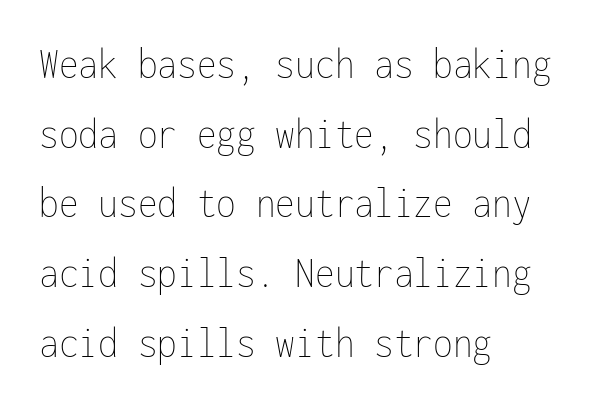
These lines were composed using upright roman letters. Weight class: somewhere from thin through regular. A typesetter would call this leading conventional body-copy spacing. The passage shown has conventional tracking throughout. Fixed-width glyphs throughout — classic coding-font behaviour.
